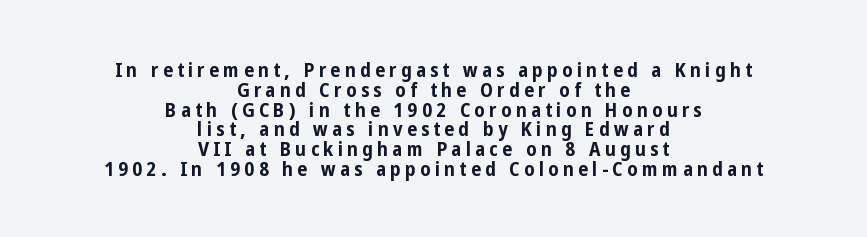
Where is the straight margin? There isn't one; the lines are centered. The type is letterspaced generously, with wide tracking. Interline gaps are noticeably narrow in this sample. Quick note: underline off.
